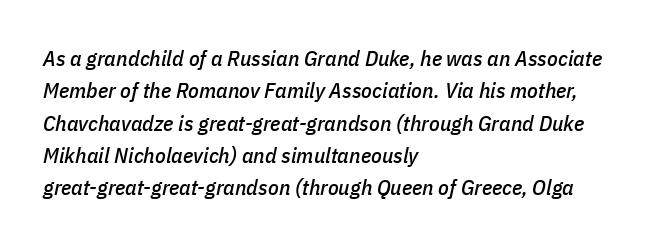
Q: Is the text italic (slanted)? A: Yes, it leans right by about 11 degrees.
Q: Is the text underlined? A: No.
Q: How is the paragraph aligned? A: Left-aligned.
Q: Is the spacing between letters normal or unusually wide? A: Normal.
Q: Is the spacing between lines tight, normal or loose? A: Normal.
